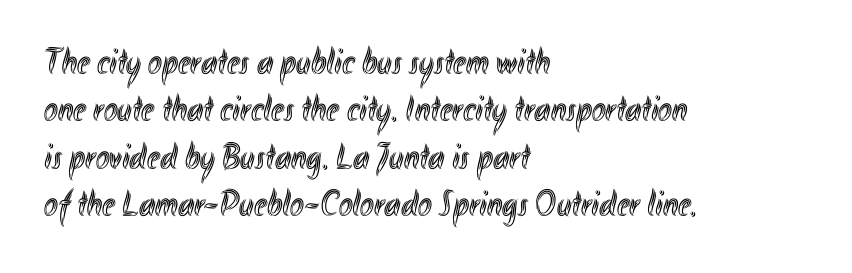
The line-height multiplier appears to be the usual default. Does the copy run flush right? No — it runs flush left. Character widths vary here, with narrow letters taking less room than wide ones. No word sits above an underline. Caption: standard tracking, unaltered.
